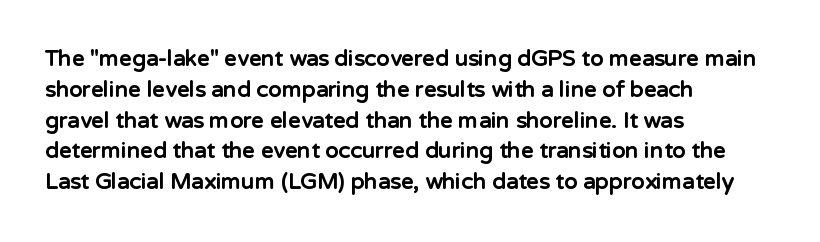
Q: Is the text bold? A: Yes.
Q: Is the text italic (slanted)? A: No, it is upright.
Q: Is the text underlined? A: No.
Q: How is the paragraph aligned? A: Left-aligned.
Q: Is the spacing between letters normal or unusually wide? A: Normal.
Q: Is the spacing between lines tight, normal or loose? A: Normal.
